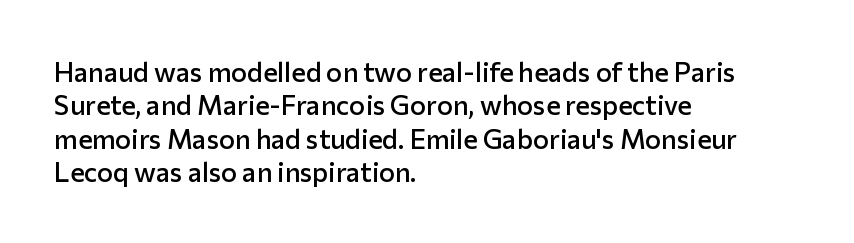
The image shows 27 px text type, upright; set left-aligned, line spacing 1.24x, normal letter spacing, not underlined.
